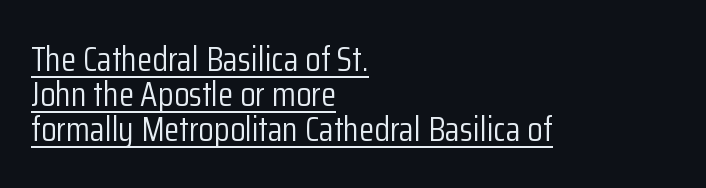
The image shows 35 px light, condensed sans-serif type, upright; set left-aligned, tight line spacing (1.0x), normal letter spacing, underlined; low stroke contrast and a medium x-height.
